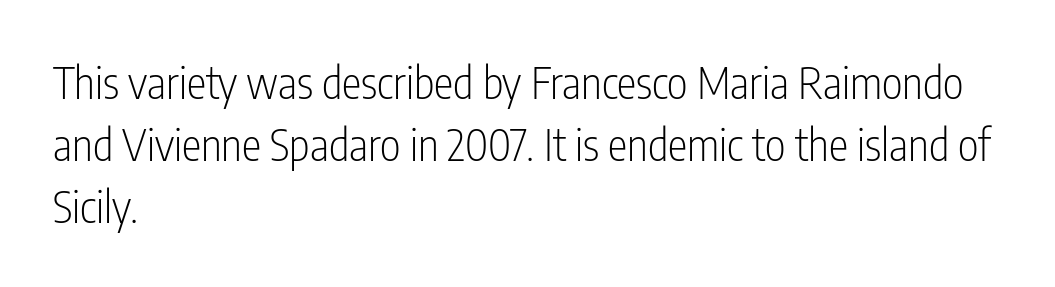
Underlining? Definitely not there. A roman cut, with each character standing at attention. This sample keeps an unexceptional amount of space between lines. This sample is left-justified, so line endings fall wherever the words run out. Letterform terminals end flat and unadorned throughout the passage. No extra ink here — the face is not bold.
